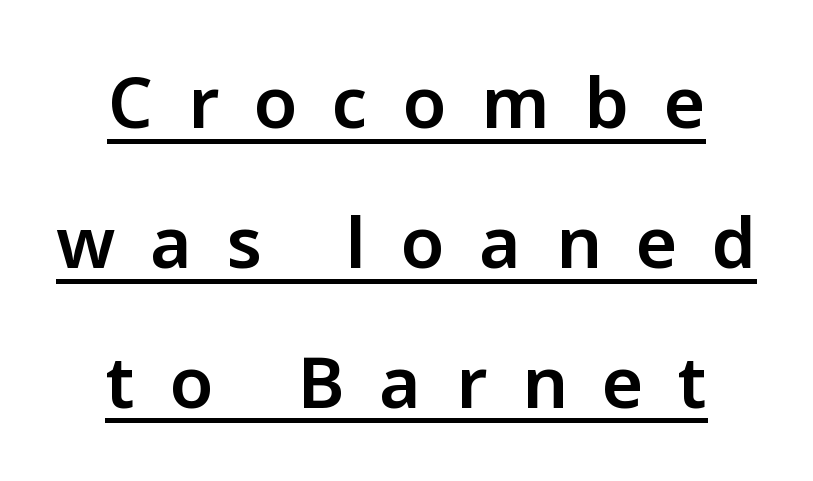
The image shows 71 px sans-serif type, upright; set centered, loose line spacing (1.97x), unusually wide letter spacing (+0.49 em), underlined; low stroke contrast and a medium x-height.
